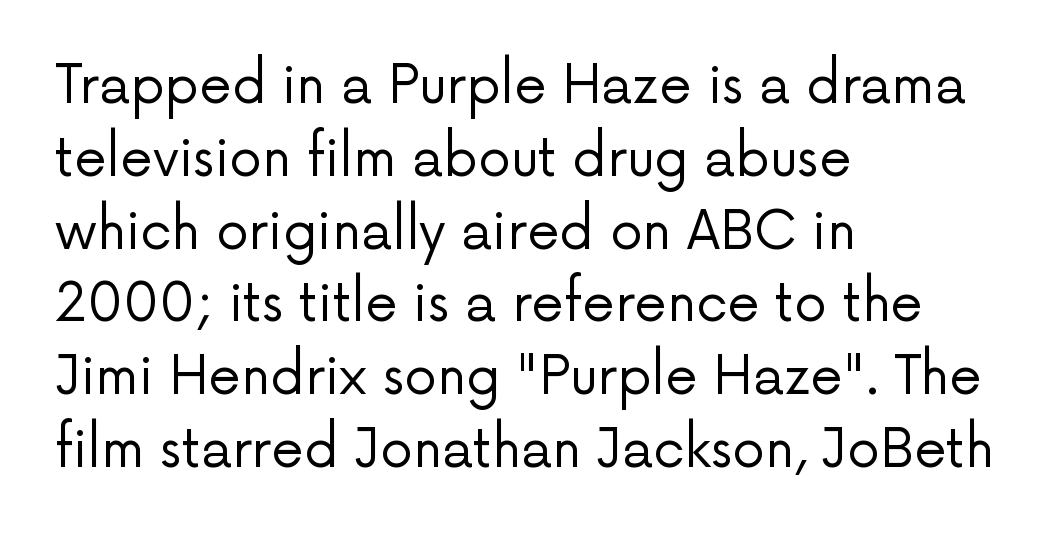
Q: Is the text bold? A: No.
Q: Is the text italic (slanted)? A: No, it is upright.
Q: Is the typeface a serif or a sans-serif typeface? A: Sans-serif.
Q: Is the text underlined? A: No.
Q: How is the paragraph aligned? A: Left-aligned.
Q: Is the spacing between letters normal or unusually wide? A: Normal.
Q: Is the spacing between lines tight, normal or loose? A: Normal.
Q: Width (condensed, normal, or wide)? A: Normal.
Q: Stroke contrast? A: Low.
Q: x-height? A: Medium.
Q: Monospaced? A: No.
